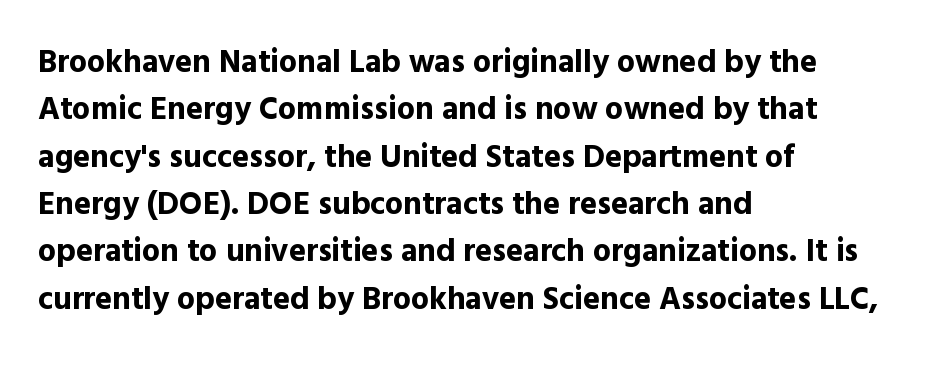
{"serif": "no", "italic": "no", "bold": "yes", "weight": "bold", "width": "normal", "x_height": "medium", "monospaced": "no", "underline": "no", "align": "left", "line_spacing": "normal", "line_spacing_ratio": 1.48, "letter_spacing": "normal", "letter_spacing_em": 0.0, "glyph_px": 32}
